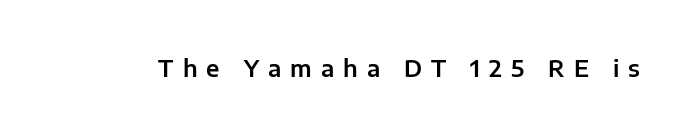
The foot of each line stays bare and open. The tracking jumps out immediately: characters are airy and widely separated. These lines were composed using upright roman letters.
